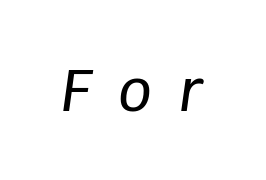
The image shows 58 px text type, italic (leaning right); set unusually wide letter spacing (+0.47 em), not underlined; low stroke contrast and a large x-height.
